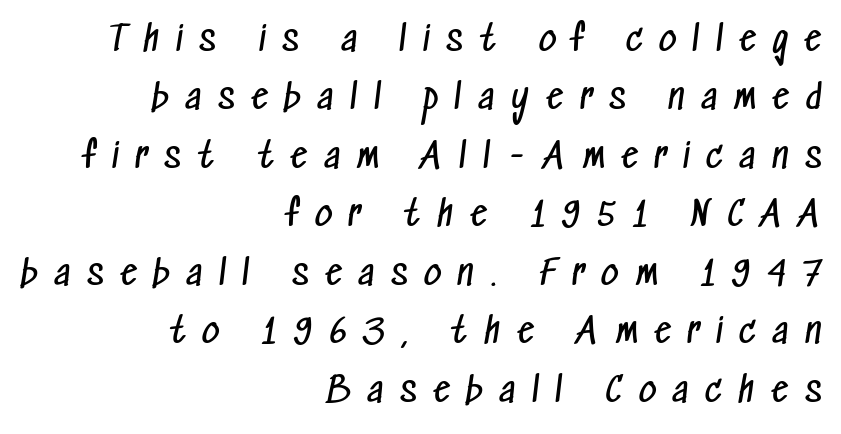
Ink coverage per letter is moderate at most. The glyphs are unaccompanied by any horizontal stroke below them. The face used here is proportionally spaced, like ordinary book or web type. Casual observation: everything's shoved over to the right. Observe the absence of serifs on each vertical stroke in this sample.
